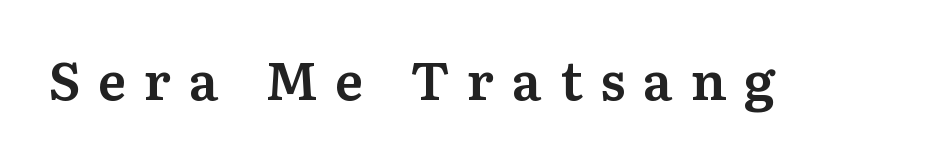
{"serif": "yes", "italic": "no", "bold": "semi", "weight": "semibold", "width": "normal", "stroke_contrast": "medium", "x_height": "medium", "monospaced": "no", "underline": "no", "letter_spacing": "wide", "letter_spacing_em": 0.33, "glyph_px": 54}
